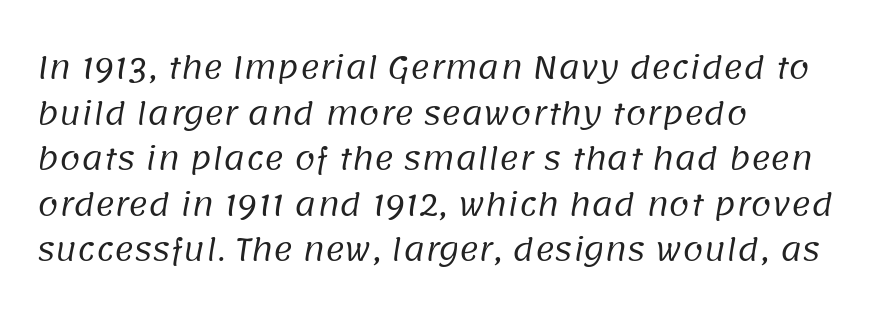
The image shows 30 px regular-weight sans-serif type; set left-aligned, normal line spacing (1.52x), normal letter spacing, not underlined; low stroke contrast and a large x-height.
